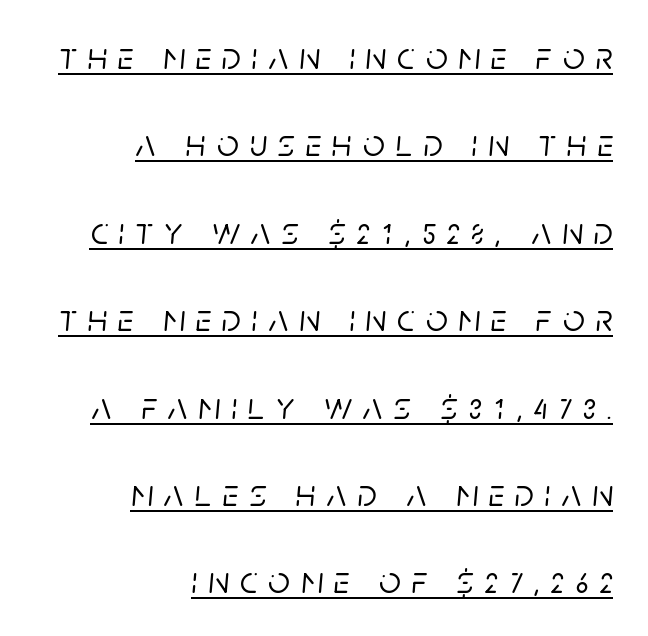
The image shows 38 px text type, italic (leaning right); set right-aligned, loose line spacing (2.3x), unusually wide letter spacing (+0.29 em), underlined; low stroke contrast and a large x-height.
